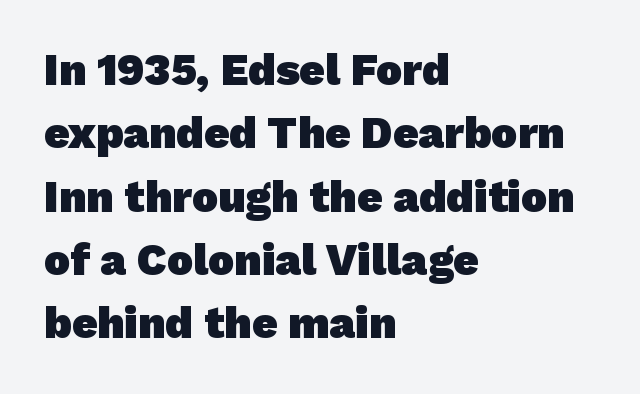
The image shows 44 px heavy sans-serif type; set left-aligned, normal line spacing (1.44x), normal letter spacing, not underlined; low stroke contrast and a medium x-height.
